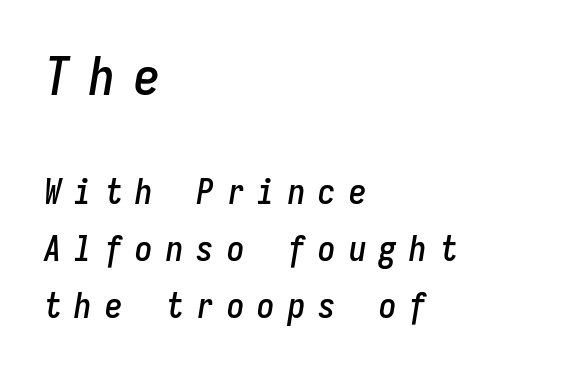
The image shows 52 px condensed type, italic (leaning right), monospaced; set left-aligned, normal line spacing (1.63x), unusually wide letter spacing (+0.37 em), not underlined; the first (top) block is 1.49x larger; low stroke contrast and a medium x-height.
